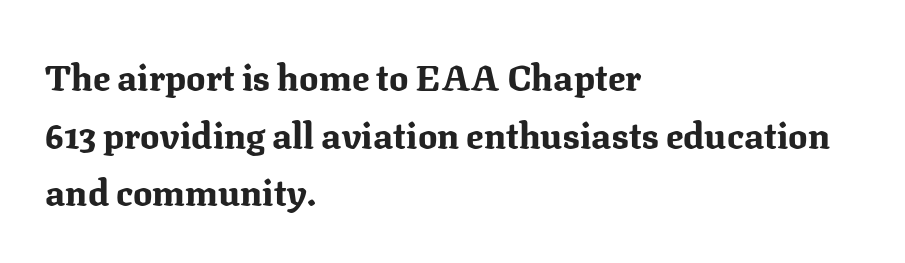
Q: Is the text bold? A: Yes.
Q: Is the text italic (slanted)? A: No, it is upright.
Q: Is the typeface a serif or a sans-serif typeface? A: Serif.
Q: Is the text underlined? A: No.
Q: How is the paragraph aligned? A: Left-aligned.
Q: Is the spacing between letters normal or unusually wide? A: Normal.
Q: Is the spacing between lines tight, normal or loose? A: Normal.
Q: Width (condensed, normal, or wide)? A: Normal.
Q: Stroke contrast? A: Medium.
Q: x-height? A: Medium.
Q: Monospaced? A: No.
